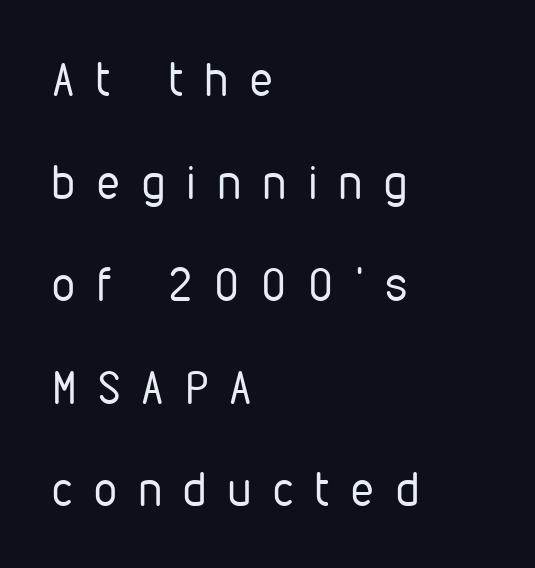
{"serif": "no", "italic": "no", "bold": "no", "weight": "regular", "width": "condensed", "stroke_contrast": "low", "x_height": "medium", "monospaced": "no", "underline": "no", "align": "left", "line_spacing": "loose", "line_spacing_ratio": 2.23, "letter_spacing": "wide", "letter_spacing_em": 0.48, "glyph_px": 46}
